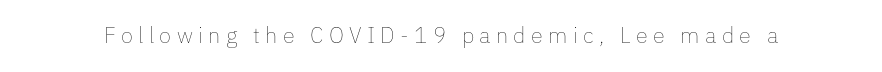
{"italic": "no", "bold": "no", "underline": "no", "letter_spacing": "wide", "letter_spacing_em": 0.24, "glyph_px": 22}
